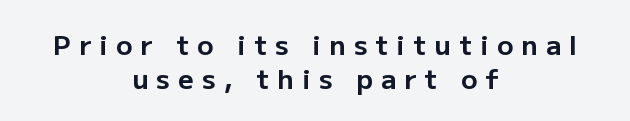
Q: Is the text bold? A: Yes.
Q: Is the text italic (slanted)? A: No, it is upright.
Q: Is the text underlined? A: No.
Q: How is the paragraph aligned? A: Centered.
Q: Is the spacing between letters normal or unusually wide? A: Unusually wide.
Q: Is the spacing between lines tight, normal or loose? A: Normal.
